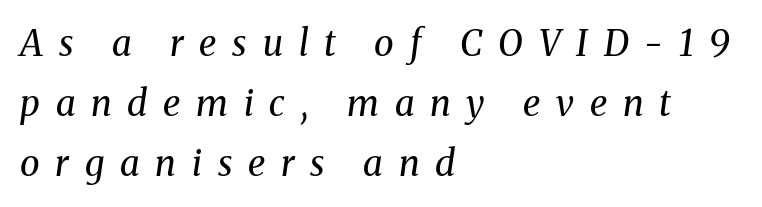
This sample uses a serif face. The lines in this sample share a left origin and differ only in where they stop. Each letter keeps its own natural width here, so spacing adapts to shape. The whole block is typeset with a tilt. Substantial extra tracking has been applied to these lines. Stems and bowls with no extra thickness — not bold.
